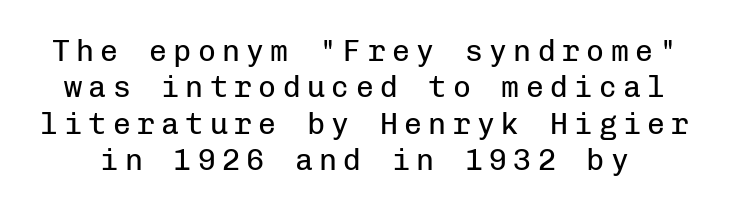
{"serif": "no", "italic": "no", "bold": "no", "weight": "regular", "width": "normal", "stroke_contrast": "low", "x_height": "medium", "monospaced": "yes", "underline": "no", "line_spacing_ratio": 1.21, "letter_spacing": "wide", "letter_spacing_em": 0.21, "glyph_px": 30}
